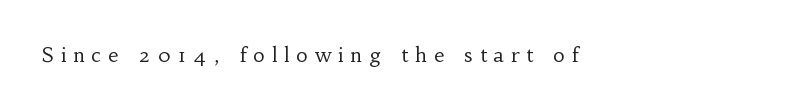
Q: Is the text bold? A: No.
Q: Is the text italic (slanted)? A: No, it is upright.
Q: Is the text underlined? A: No.
Q: How is the paragraph aligned? A: Left-aligned.
Q: Is the spacing between letters normal or unusually wide? A: Unusually wide.
